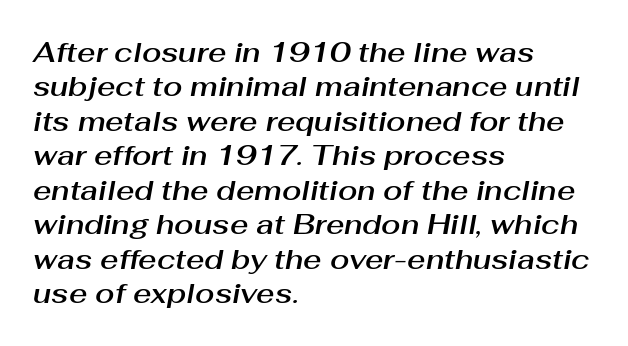
Q: Is the text italic (slanted)? A: Yes, it leans right by about 10 degrees.
Q: Is the text underlined? A: No.
Q: How is the paragraph aligned? A: Left-aligned.
Q: Is the spacing between letters normal or unusually wide? A: Normal.
Q: Width (condensed, normal, or wide)? A: Normal.
Q: Stroke contrast? A: Medium.
Q: x-height? A: Medium.
Q: Monospaced? A: No.
